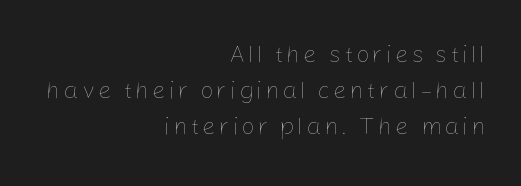
{"italic": "no", "bold": "no", "underline": "no", "align": "right", "line_spacing": "normal", "line_spacing_ratio": 1.51, "glyph_px": 24}
